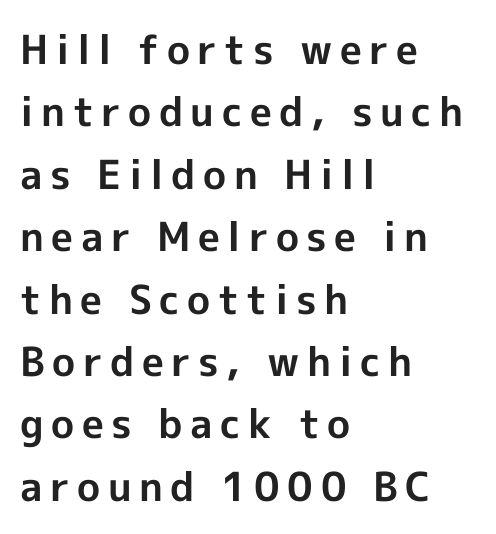
{"serif": "no", "italic": "no", "bold": "yes", "weight": "bold", "width": "normal", "x_height": "medium", "monospaced": "no", "underline": "no", "align": "left", "line_spacing": "normal", "line_spacing_ratio": 1.56, "glyph_px": 40}
